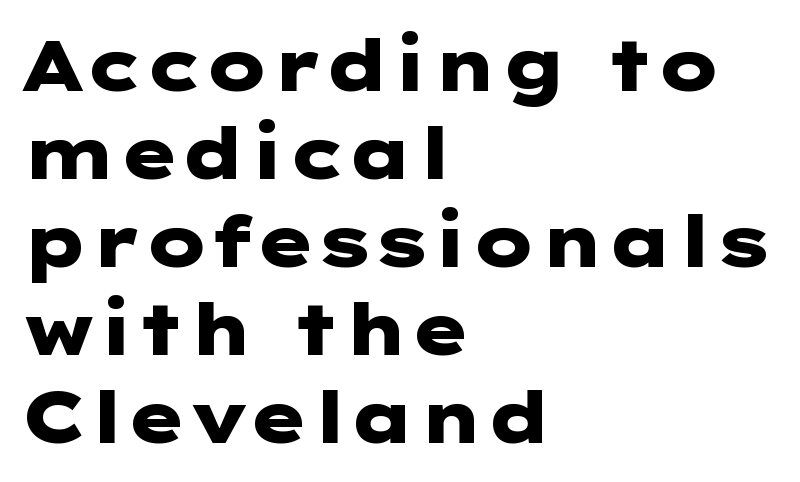
{"serif": "no", "italic": "no", "bold": "yes", "weight": "heavy", "width": "wide", "stroke_contrast": "low", "x_height": "medium", "underline": "no", "align": "left", "line_spacing_ratio": 1.24, "letter_spacing": "normal", "letter_spacing_em": 0.0, "glyph_px": 71}
